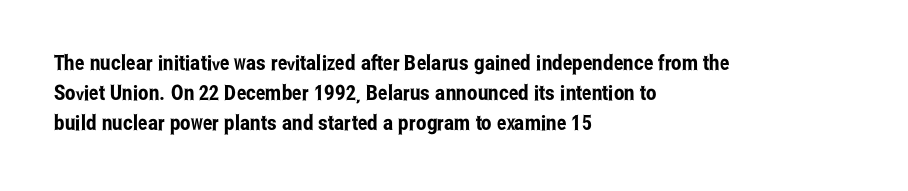
The lines sit at an ordinary, default distance from one another. In terms of posture, this sample is upright. What stands out about the letter spacing? Nothing — it is the standard amount. Leftover space on each line is placed entirely after the last word. Check the space under the baseline: it is left empty.
